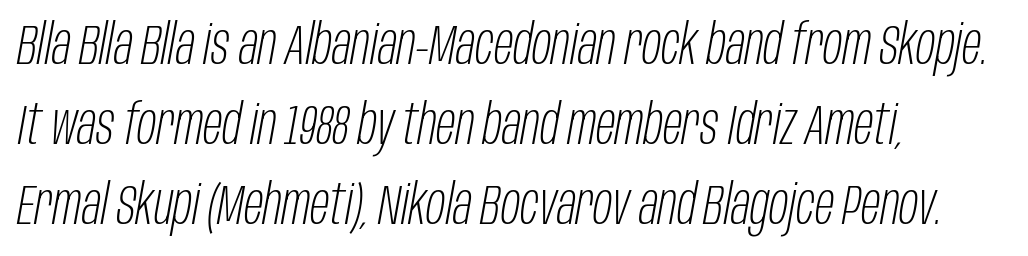
What stands out about the letter spacing? Nothing — it is the standard amount. Designer's note — italics engaged. Plain, unruled lines of type. If you drew a ruler down the left edge, every line would touch it.
